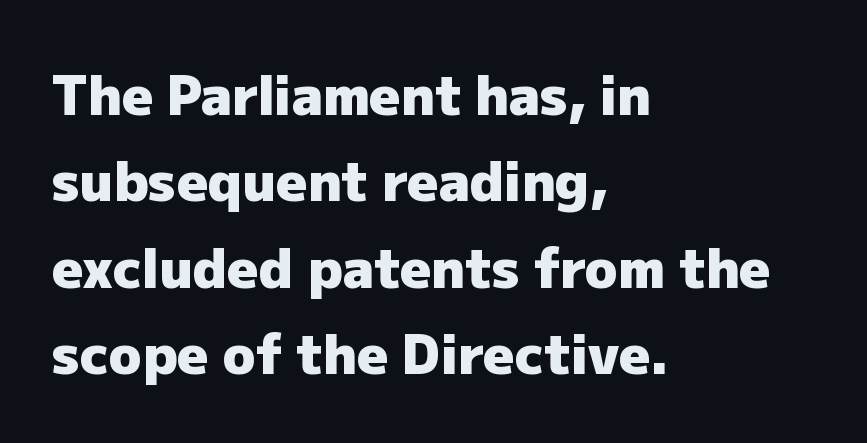
The rendering uses a moderate line-height, typical for paragraphs. Caption: multi-line text, flush left, ragged right. These lines are rendered in a variable-pitch font. The rendering uses a bold face; every stroke is thick and dark. The rendering keeps characters at their native spacing. Does the lettering tilt? It doesn't — this is upright.
